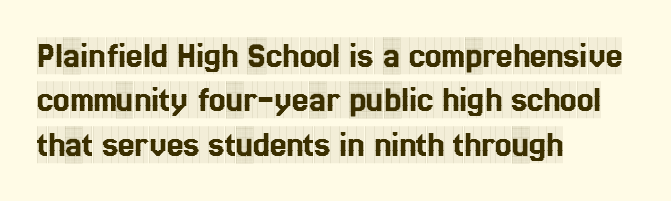
{"serif": "yes", "italic": "no", "width": "condensed", "x_height": "large", "monospaced": "no", "underline": "no", "align": "left", "line_spacing_ratio": 1.2, "letter_spacing": "normal", "letter_spacing_em": 0.0, "glyph_px": 37}
